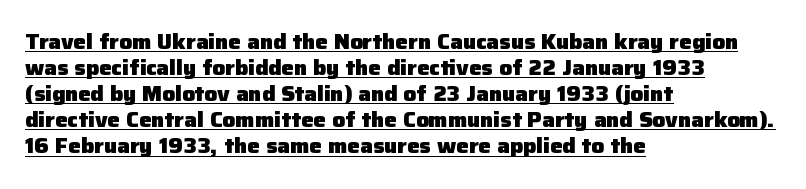
The image shows 21 px bold type, upright; set left-aligned, line spacing 1.24x, normal letter spacing, underlined.
